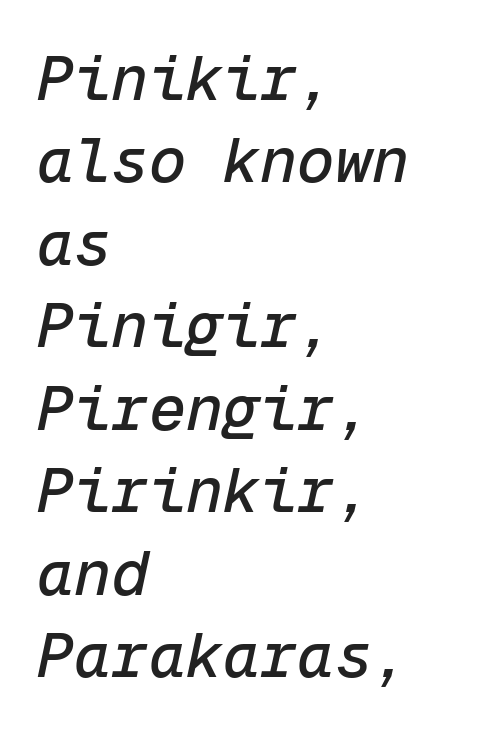
{"italic": "yes", "lean": "right", "slant_degrees": 12, "width": "normal", "stroke_contrast": "low", "x_height": "medium", "monospaced": "yes", "underline": "no", "align": "left", "line_spacing": "normal", "line_spacing_ratio": 1.33, "letter_spacing": "normal", "letter_spacing_em": 0.0, "glyph_px": 62}
